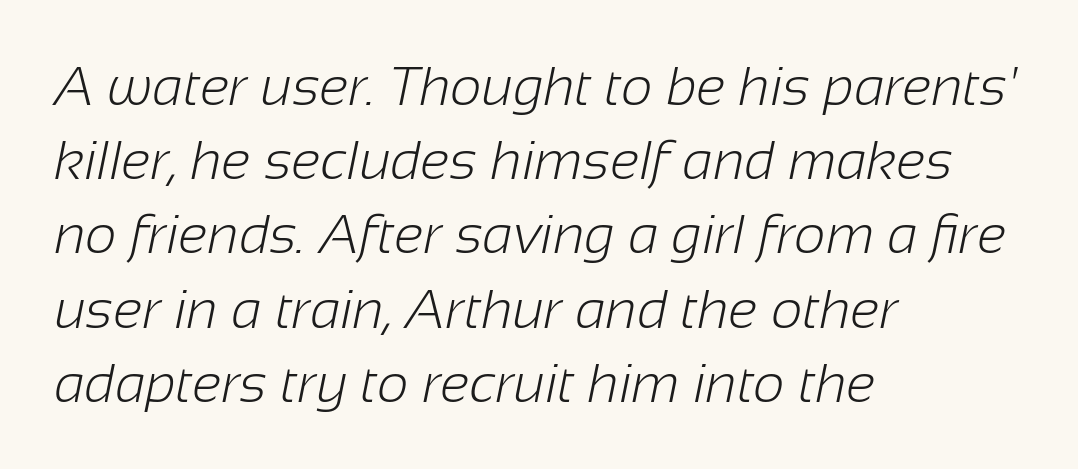
{"serif": "no", "bold": "no", "weight": "light", "width": "normal", "stroke_contrast": "low", "x_height": "medium", "monospaced": "no", "underline": "no", "align": "left", "line_spacing": "normal", "line_spacing_ratio": 1.35, "letter_spacing": "normal", "letter_spacing_em": 0.0, "glyph_px": 55}
